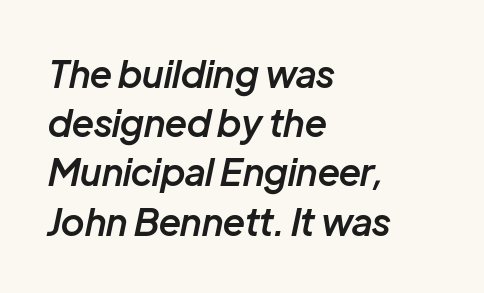
Q: Is the text bold? A: Semi-bold.
Q: Is the text italic (slanted)? A: Yes, it leans right by about 12 degrees.
Q: Is the text underlined? A: No.
Q: How is the paragraph aligned? A: Left-aligned.
Q: Is the spacing between letters normal or unusually wide? A: Normal.
Q: Is the spacing between lines tight, normal or loose? A: Normal.
Q: Width (condensed, normal, or wide)? A: Normal.
Q: Stroke contrast? A: Low.
Q: x-height? A: Medium.
Q: Monospaced? A: No.
